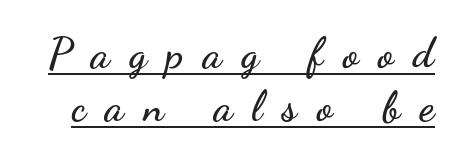
The passage shown is typed in a proportional face where columns would drift. Look at the bottom of the vertical strokes: they stop flat, with no serifs. The typesetter has applied underlining to the passage shown. Someone cranked the tracking dial way up on this one.
